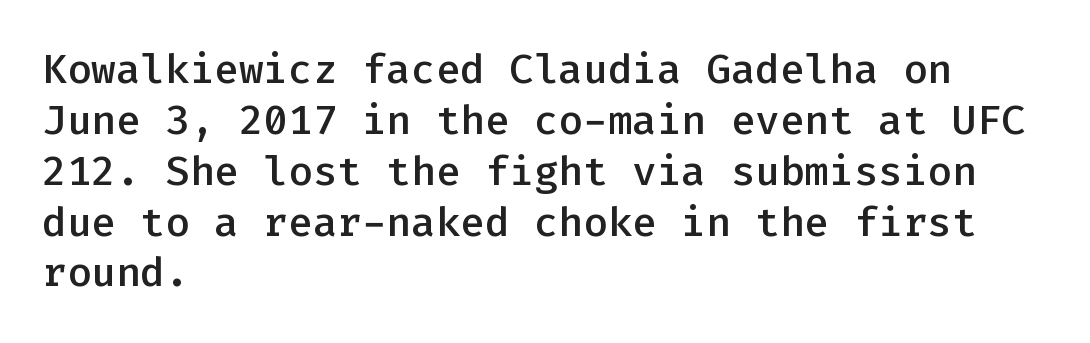
The image shows 41 px semibold sans-serif type, upright, monospaced; set left-aligned, line spacing 1.24x, normal letter spacing, not underlined; low stroke contrast and a medium x-height.
